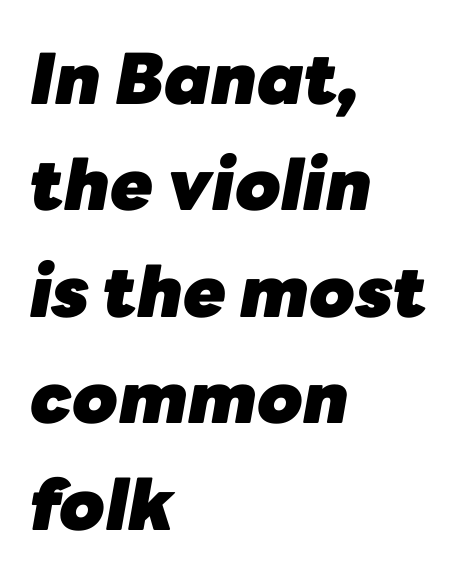
Beneath every word, the page is bare. Every letter is thick-stroked: bold, no question. This block has exactly the height ordinary leading produces. The ragged edge is on the right, which tells us the setting is flush left. The lettering tilts uniformly, giving the passage an italic look. How are the letters spaced? Ordinarily, with no added tracking.
